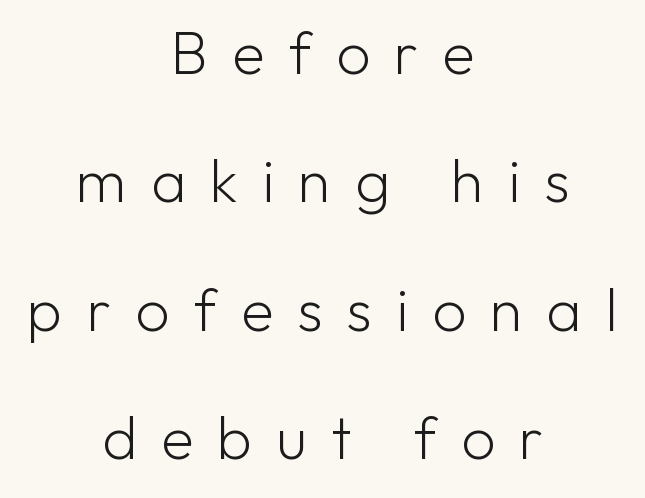
Q: Is the text bold? A: No.
Q: Is the text italic (slanted)? A: No, it is upright.
Q: Is the typeface a serif or a sans-serif typeface? A: Sans-serif.
Q: Is the text underlined? A: No.
Q: How is the paragraph aligned? A: Centered.
Q: Is the spacing between letters normal or unusually wide? A: Unusually wide.
Q: Is the spacing between lines tight, normal or loose? A: Loose.
Q: Width (condensed, normal, or wide)? A: Normal.
Q: Stroke contrast? A: Low.
Q: x-height? A: Medium.
Q: Monospaced? A: No.
